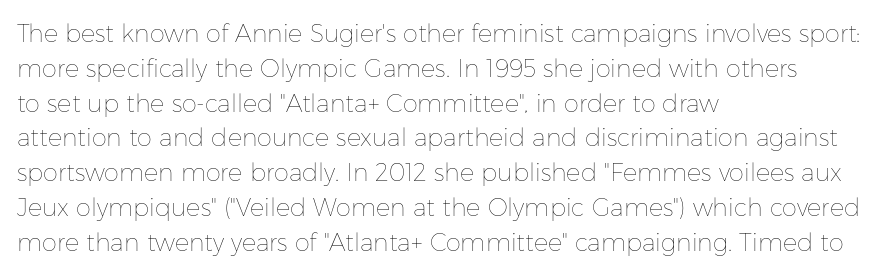
The image shows 24 px text type, upright; set left-aligned, normal line spacing (1.45x), normal letter spacing, not underlined.
